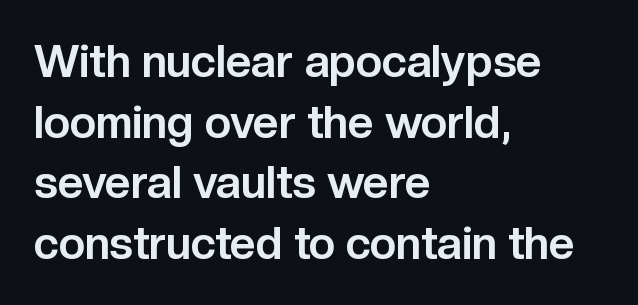
{"serif": "no", "italic": "no", "bold": "yes", "weight": "bold", "width": "normal", "stroke_contrast": "low", "x_height": "medium", "monospaced": "no", "underline": "no", "align": "left", "line_spacing": "normal", "line_spacing_ratio": 1.35, "letter_spacing": "normal", "letter_spacing_em": 0.0, "glyph_px": 45}
